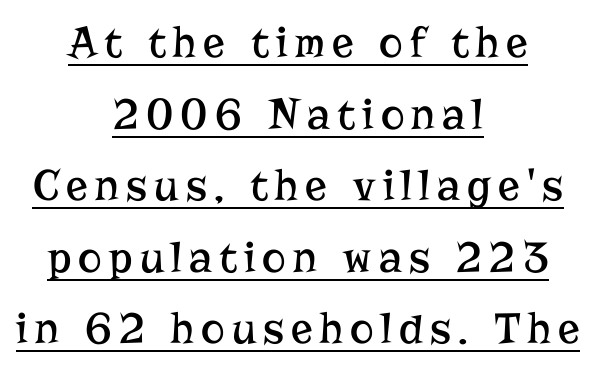
{"serif": "yes", "italic": "no", "bold": "no", "weight": "regular", "width": "normal", "stroke_contrast": "low", "x_height": "medium", "monospaced": "no", "underline": "yes", "align": "center", "line_spacing": "normal", "line_spacing_ratio": 1.59, "glyph_px": 45}
